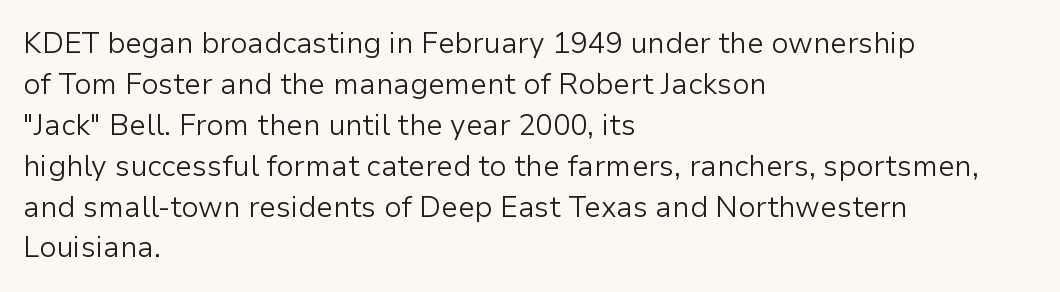
Q: Is the text bold? A: No.
Q: Is the text italic (slanted)? A: No, it is upright.
Q: Is the typeface a serif or a sans-serif typeface? A: Sans-serif.
Q: Is the text underlined? A: No.
Q: How is the paragraph aligned? A: Left-aligned.
Q: Is the spacing between letters normal or unusually wide? A: Normal.
Q: Is the spacing between lines tight, normal or loose? A: Normal.
Q: Width (condensed, normal, or wide)? A: Normal.
Q: Stroke contrast? A: Low.
Q: x-height? A: Medium.
Q: Monospaced? A: No.
